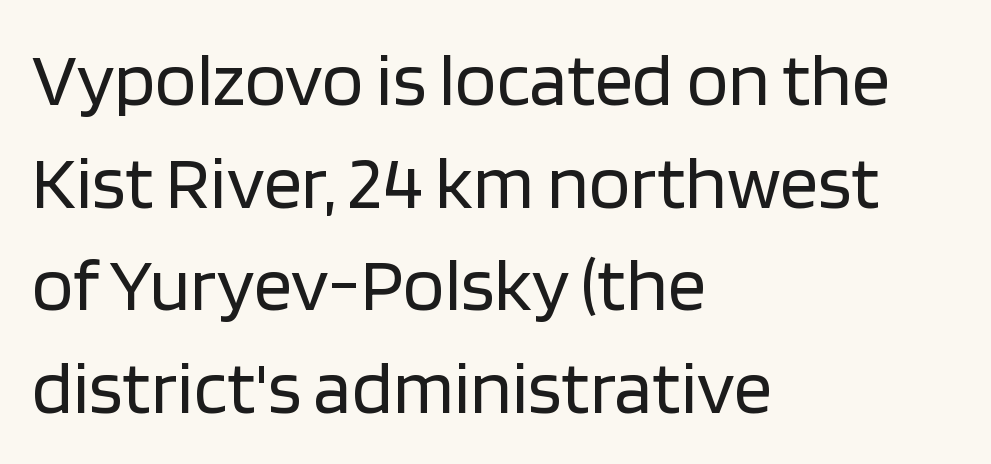
The typeface chosen for these lines omits serifs. You could not count columns in this text — the font is proportionally spaced. Nothing heavy about these letters — not bold at all. The lettering holds an erect, upright posture throughout.
